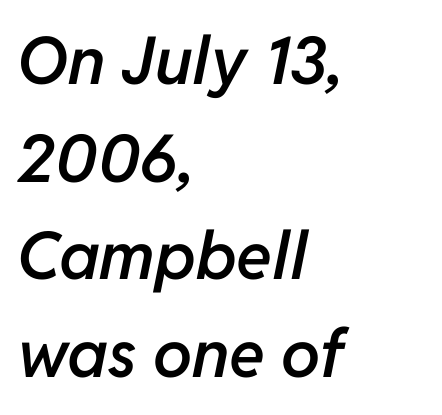
The lettering tilts uniformly, giving the passage an italic look. Emphasis by weight is partial: semibold. The type is set solid horizontally, with unmodified tracking. Lines of text with bare space underneath.
